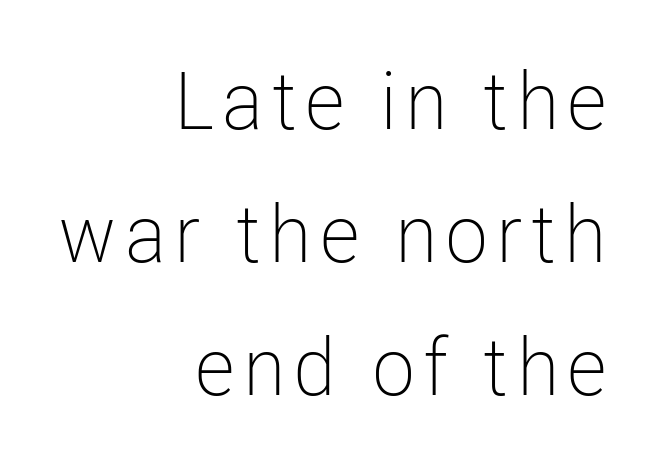
{"serif": "no", "italic": "no", "bold": "no", "weight": "light", "width": "condensed", "stroke_contrast": "low", "x_height": "medium", "monospaced": "no", "underline": "no", "align": "right", "line_spacing": "normal", "line_spacing_ratio": 1.66, "glyph_px": 80}
